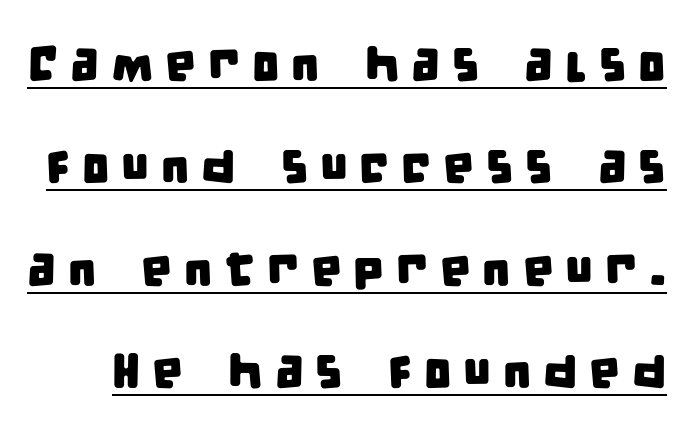
{"serif": "no", "width": "condensed", "stroke_contrast": "low", "x_height": "large", "monospaced": "no", "underline": "yes", "line_spacing": "loose", "line_spacing_ratio": 2.09, "letter_spacing": "wide", "letter_spacing_em": 0.24, "glyph_px": 49}
